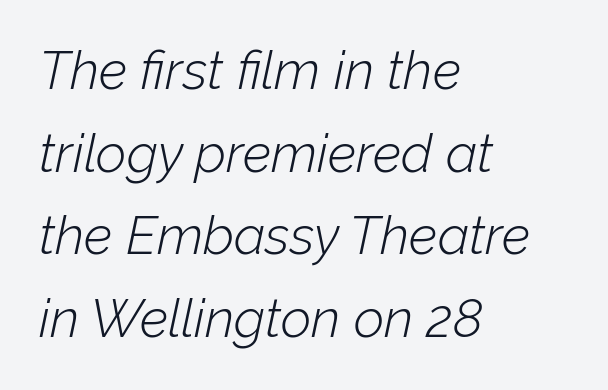
Vertical stems look standard width or narrower in stroke. Rendered with sloped, italic letterforms. Line spacing here is normal. Left-aligned paragraph, ragged on the right. Spacing verdict: proportional, widths tailored to each character. The string is rendered with underlining switched off.
